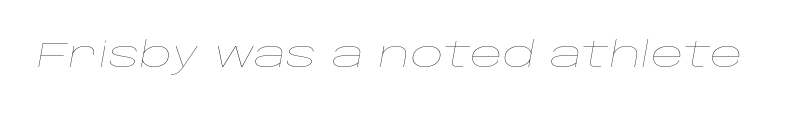
The image shows 36 px thin, wide type, italic (leaning right); set normal letter spacing, not underlined; low stroke contrast and a large x-height.
